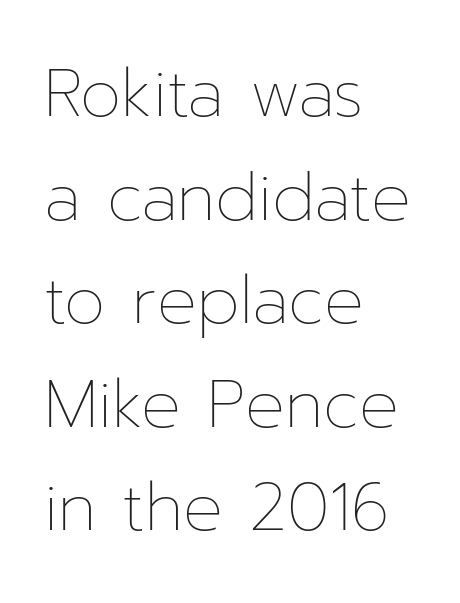
{"italic": "no", "bold": "no", "weight": "thin", "width": "normal", "stroke_contrast": "low", "x_height": "medium", "monospaced": "no", "underline": "no", "align": "left", "line_spacing": "normal", "line_spacing_ratio": 1.57, "letter_spacing": "normal", "letter_spacing_em": 0.0, "glyph_px": 66}
